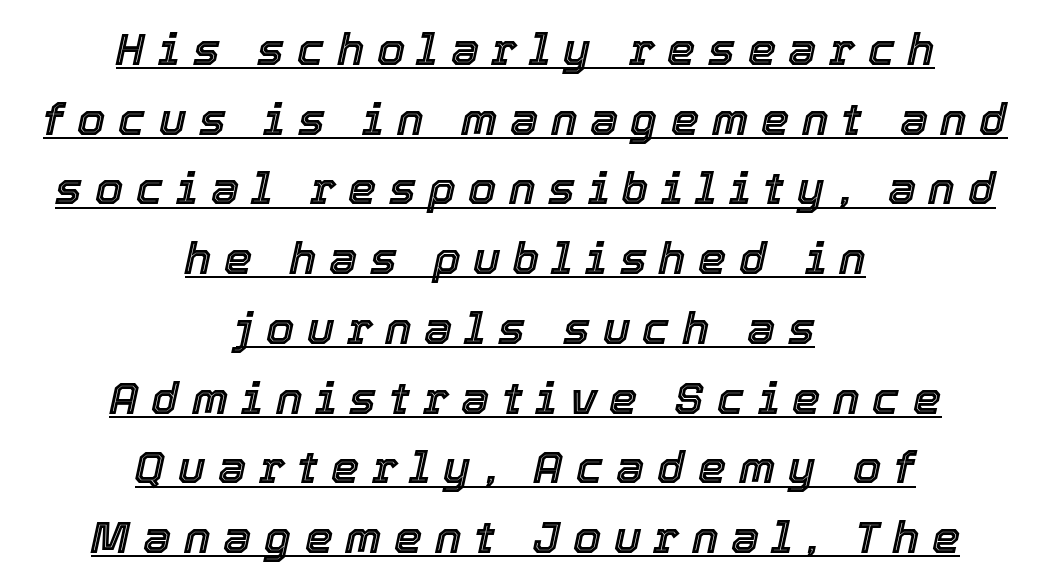
The image shows 45 px text type, italic (leaning right); set centered, normal line spacing (1.55x), unusually wide letter spacing (+0.28 em), underlined; a medium x-height.
